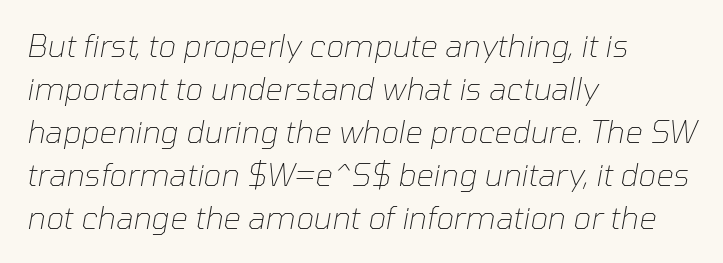
The paragraph has a hard left edge and a soft right edge. This block has exactly the height ordinary leading produces. The passage shown has conventional tracking throughout. Rendered with sloped, italic letterforms. The words here are not underlined.
